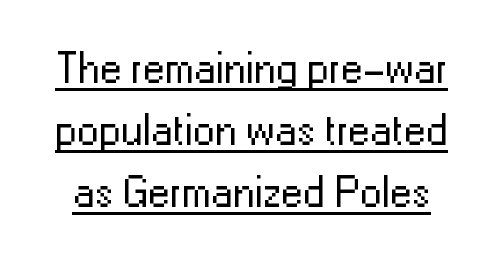
Q: Is the text bold? A: No.
Q: Is the text italic (slanted)? A: No, it is upright.
Q: Is the typeface a serif or a sans-serif typeface? A: Sans-serif.
Q: Is the text underlined? A: Yes.
Q: Is the spacing between letters normal or unusually wide? A: Normal.
Q: Is the spacing between lines tight, normal or loose? A: Normal.
Q: Width (condensed, normal, or wide)? A: Normal.
Q: Stroke contrast? A: Low.
Q: x-height? A: Medium.
Q: Monospaced? A: No.
